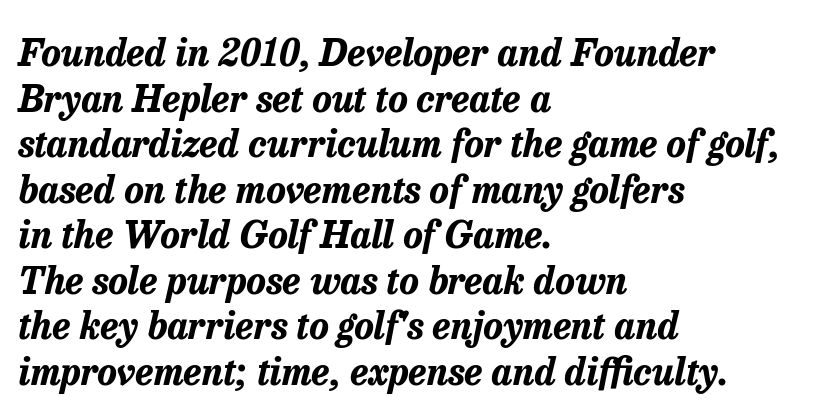
Unmarked baselines from the first word to the last. How are the letters spaced? Ordinarily, with no added tracking. Where is the straight margin? On the left. These lines were composed using italics. Spacing verdict: proportional, widths tailored to each character.
